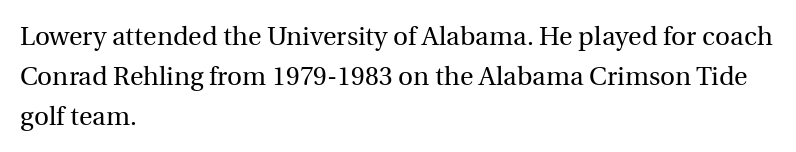
The image shows 26 px text type, upright; set left-aligned, normal line spacing (1.53x), normal letter spacing, not underlined.
